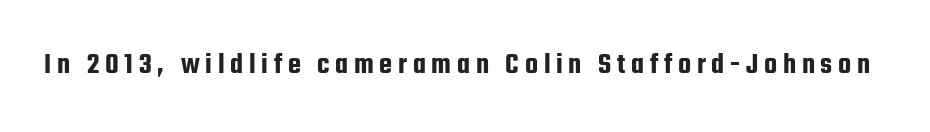
A typesetter would call this proportional, since set widths differ per character. The foot of each line stays bare and open. The characters display no serif detailing; their extremities are plain. Posture: vertical.
